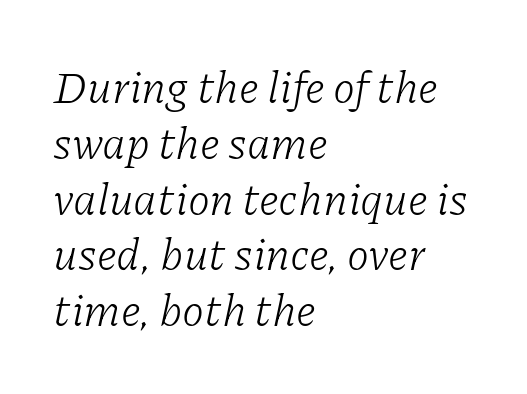
{"serif": "yes", "italic": "yes", "lean": "right", "slant_degrees": 11, "bold": "no", "weight": "light", "width": "normal", "stroke_contrast": "low", "x_height": "medium", "monospaced": "no", "underline": "no", "align": "left", "line_spacing_ratio": 1.24, "letter_spacing": "normal", "letter_spacing_em": 0.0, "glyph_px": 45}
